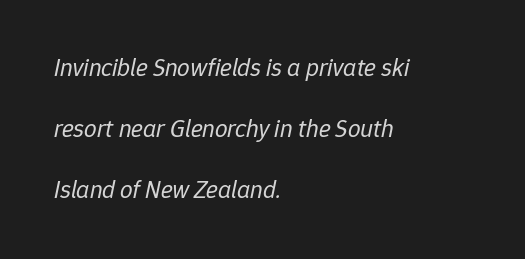
Q: Is the text bold? A: No.
Q: Is the text italic (slanted)? A: Yes, it leans right by about 12 degrees.
Q: Is the text underlined? A: No.
Q: How is the paragraph aligned? A: Left-aligned.
Q: Is the spacing between letters normal or unusually wide? A: Normal.
Q: Is the spacing between lines tight, normal or loose? A: Loose.
